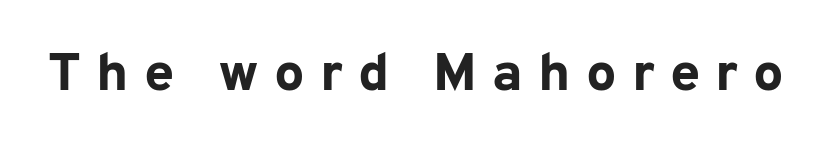
The image shows 54 px bold sans-serif type, upright; set unusually wide letter spacing (+0.28 em), not underlined; low stroke contrast and a medium x-height.
